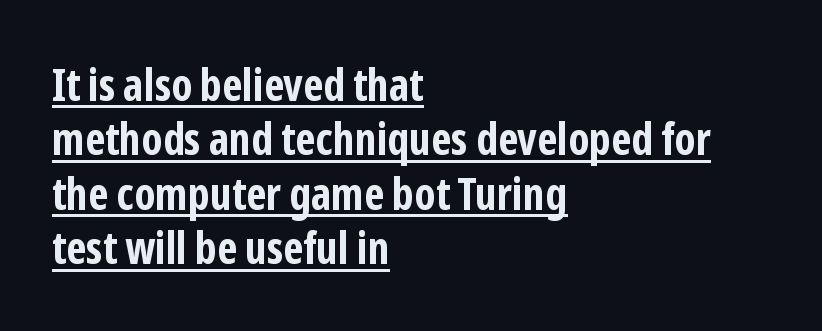
The image shows 45 px bold, condensed sans-serif type, upright; set left-aligned, line spacing 1.21x, normal letter spacing, underlined; low stroke contrast and a medium x-height.
